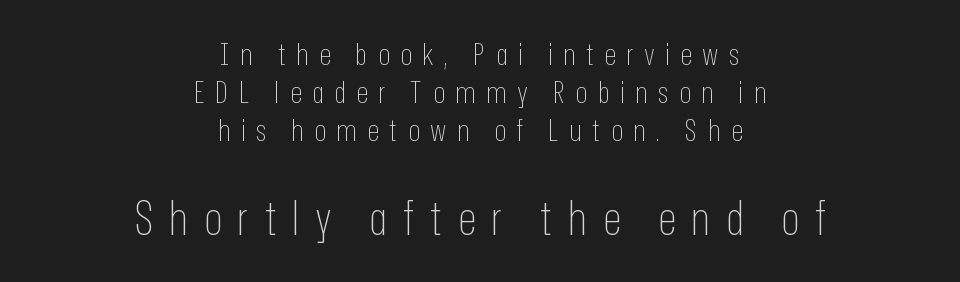
{"serif": "no", "italic": "no", "bold": "no", "weight": "thin", "width": "condensed", "stroke_contrast": "low", "x_height": "medium", "monospaced": "no", "underline": "no", "align": "center", "line_spacing_ratio": 1.23, "letter_spacing": "wide", "letter_spacing_em": 0.34, "larger_block": "second", "size_ratio": 1.52, "glyph_px": 47}
